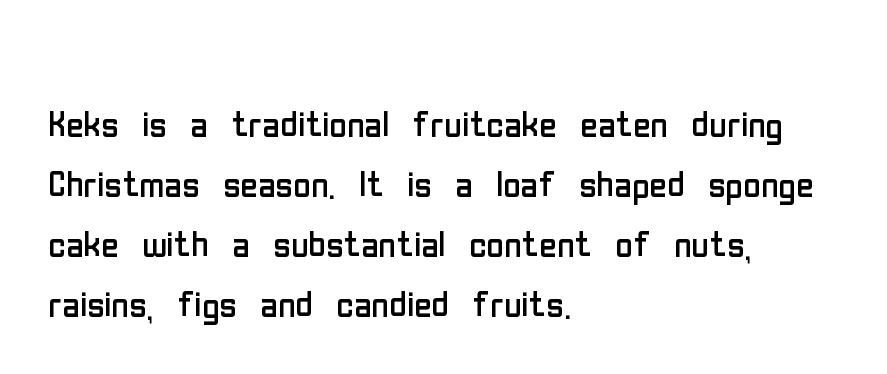
Q: Is the text bold? A: No.
Q: Is the text italic (slanted)? A: No, it is upright.
Q: Is the typeface a serif or a sans-serif typeface? A: Sans-serif.
Q: Is the text underlined? A: No.
Q: How is the paragraph aligned? A: Left-aligned.
Q: Is the spacing between letters normal or unusually wide? A: Normal.
Q: Is the spacing between lines tight, normal or loose? A: Normal.
Q: Width (condensed, normal, or wide)? A: Condensed.
Q: Stroke contrast? A: Low.
Q: x-height? A: Medium.
Q: Monospaced? A: No.
